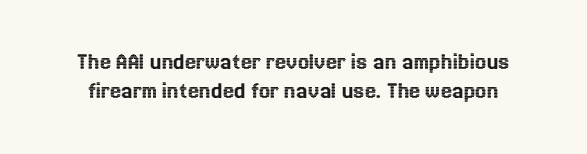
The image shows 25 px text type, upright; set line spacing 1.17x, normal letter spacing, not underlined.
